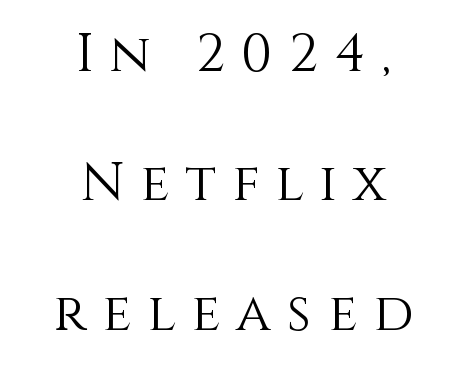
Q: Is the text bold? A: No.
Q: Is the text italic (slanted)? A: No, it is upright.
Q: Is the text underlined? A: No.
Q: How is the paragraph aligned? A: Centered.
Q: Is the spacing between letters normal or unusually wide? A: Unusually wide.
Q: Is the spacing between lines tight, normal or loose? A: Loose.
Q: Width (condensed, normal, or wide)? A: Normal.
Q: x-height? A: Large.
Q: Monospaced? A: No.
